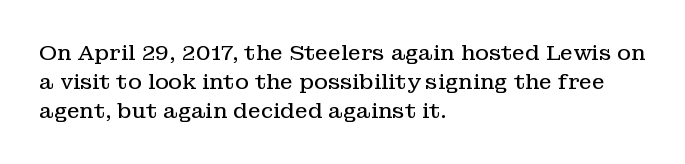
Q: Is the text bold? A: No.
Q: Is the text italic (slanted)? A: No, it is upright.
Q: Is the text underlined? A: No.
Q: How is the paragraph aligned? A: Left-aligned.
Q: Is the spacing between letters normal or unusually wide? A: Normal.
Q: Is the spacing between lines tight, normal or loose? A: Normal.
